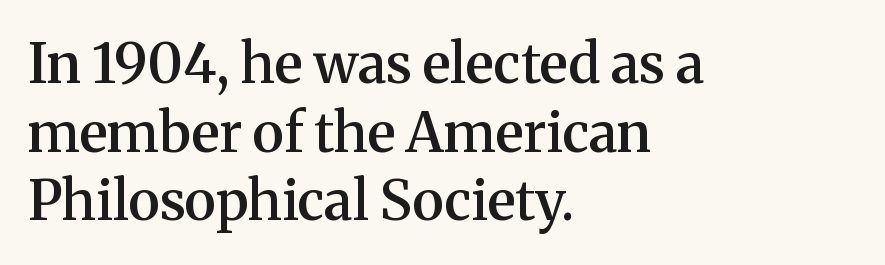
The image shows 55 px semibold serif type, upright; set left-aligned, normal line spacing (1.25x), normal letter spacing, not underlined; medium stroke contrast and a medium x-height.
